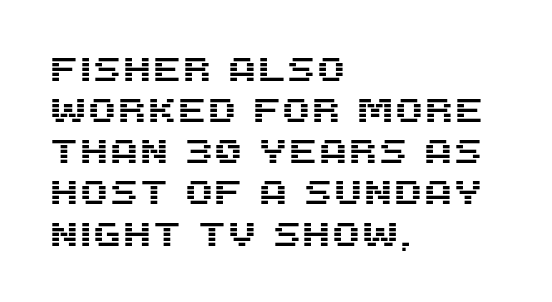
This is roman type, the default non-slanted kind. The passage shown is typed in a proportional face where columns would drift. The face used here is a sans, in the tradition of grotesques and geometrics. Only glyphs here, with clear space below each row. Notice how the passage keeps a crisp vertical edge on the left only.
